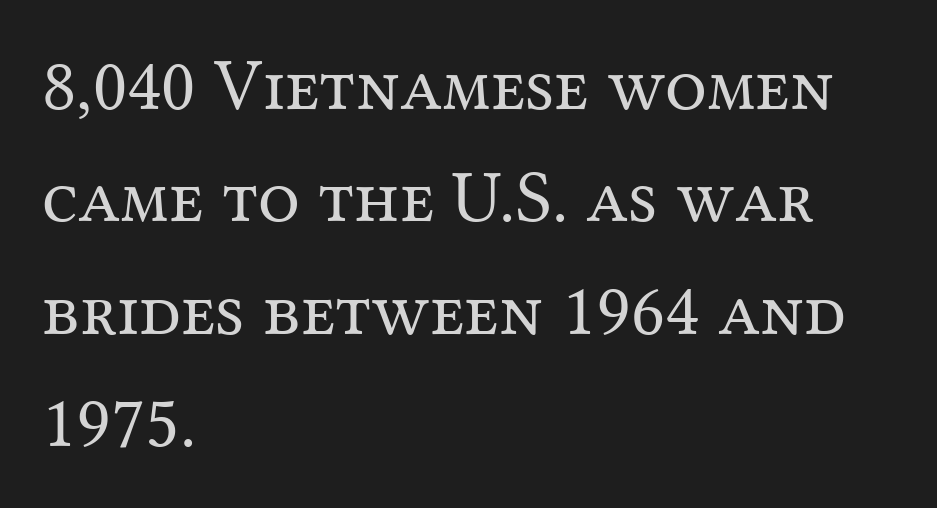
{"serif": "yes", "italic": "no", "bold": "no", "weight": "regular", "width": "normal", "stroke_contrast": "medium", "x_height": "medium", "monospaced": "no", "underline": "no", "align": "left", "line_spacing": "normal", "line_spacing_ratio": 1.52, "letter_spacing": "normal", "letter_spacing_em": 0.0, "glyph_px": 74}
